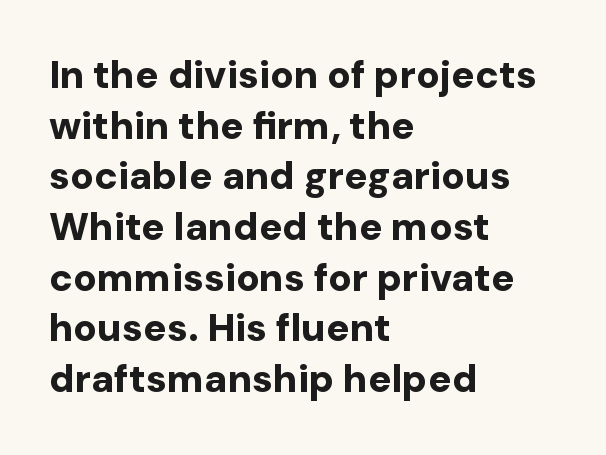
{"serif": "no", "italic": "no", "bold": "yes", "weight": "bold", "width": "normal", "stroke_contrast": "low", "x_height": "medium", "monospaced": "no", "underline": "no", "align": "left", "line_spacing": "normal", "line_spacing_ratio": 1.3, "letter_spacing": "normal", "letter_spacing_em": 0.0, "glyph_px": 39}
